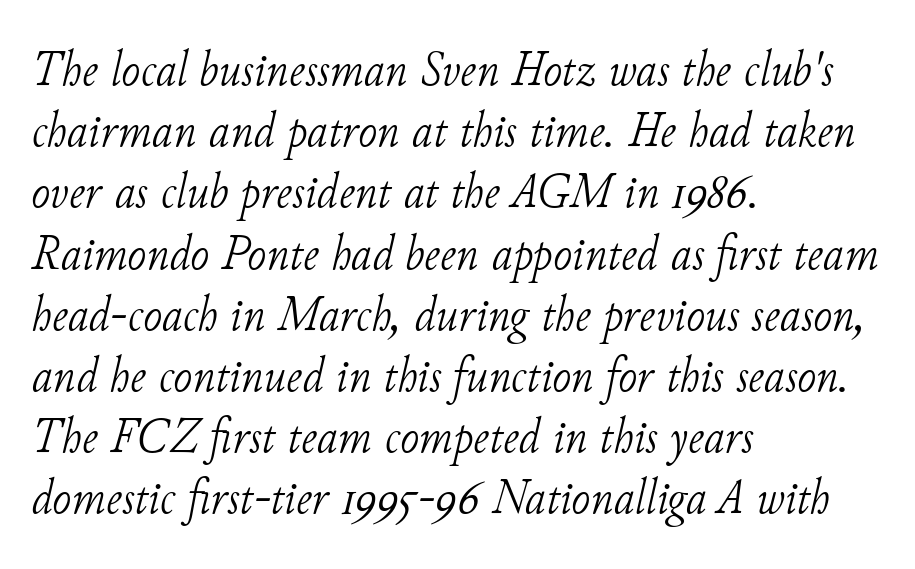
{"serif": "yes", "italic": "yes", "lean": "right", "slant_degrees": 11, "bold": "no", "weight": "light", "width": "normal", "stroke_contrast": "low", "x_height": "small", "monospaced": "no", "underline": "no", "align": "left", "line_spacing_ratio": 1.2, "letter_spacing": "normal", "letter_spacing_em": 0.0, "glyph_px": 51}
